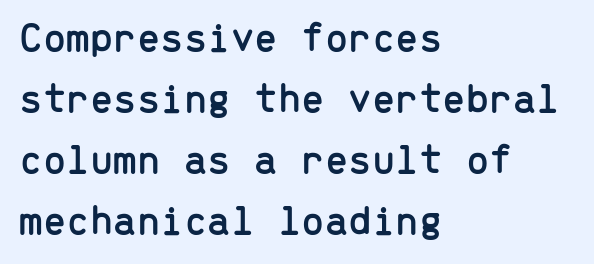
The image shows 42 px sans-serif type, upright, monospaced; set left-aligned, normal line spacing (1.45x), normal letter spacing, not underlined; low stroke contrast and a medium x-height.
